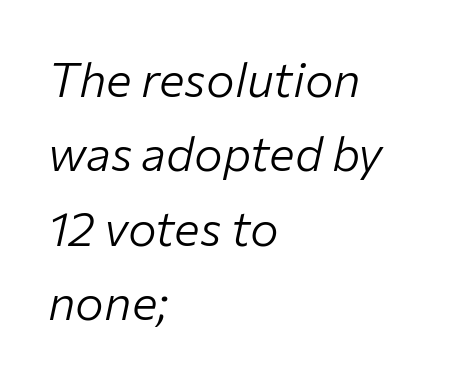
Q: Is the text bold? A: No.
Q: Is the text italic (slanted)? A: Yes, it leans right by about 12 degrees.
Q: Is the text underlined? A: No.
Q: How is the paragraph aligned? A: Left-aligned.
Q: Is the spacing between letters normal or unusually wide? A: Normal.
Q: Is the spacing between lines tight, normal or loose? A: Normal.
Q: Width (condensed, normal, or wide)? A: Normal.
Q: Stroke contrast? A: Low.
Q: x-height? A: Medium.
Q: Monospaced? A: No.
